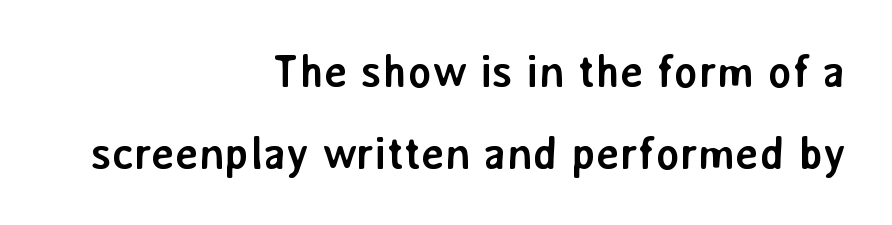
The image shows 45 px semibold sans-serif type, upright; set right-aligned, line spacing 1.82x, normal letter spacing, not underlined; low stroke contrast and a medium x-height.
